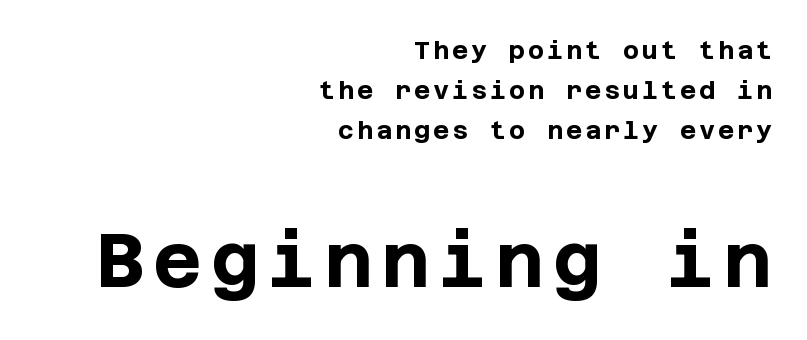
Notice how thick the strokes are: this is what a full bold looks like. Quick note: underline off. Which margin do the lines hug? The right one — the left edge is uneven. These lines were composed using upright roman letters.
